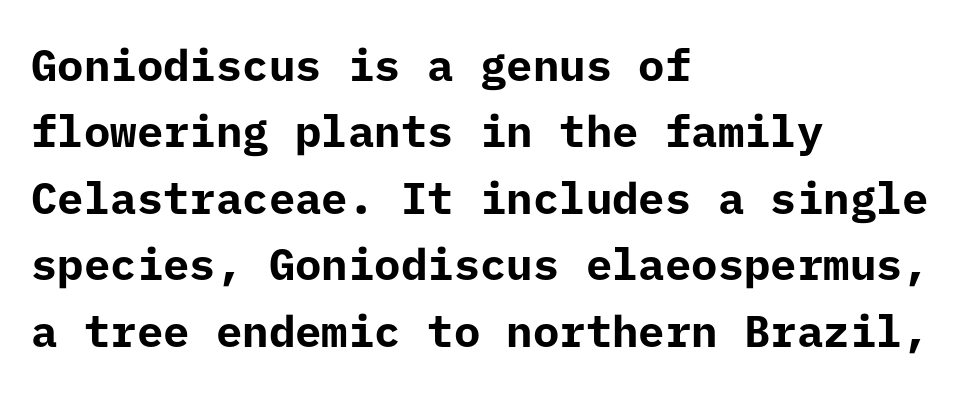
The rendering uses a moderate line-height, typical for paragraphs. Its strokes are broad and dark, the hallmark of bold type. Posture: straight, roman, zero tilt. The rendering anchors every line to the left-hand side. The letters sit at their default tracking, neither squeezed nor spread. The space beneath each line is pristine and unruled.
